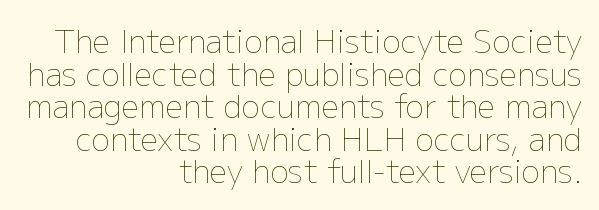
The lines are packed closely together with very little leading. On a weight scale, this lands at 450 or below. These lines are set flush right with a ragged left edge. Lines of text with bare space underneath.
